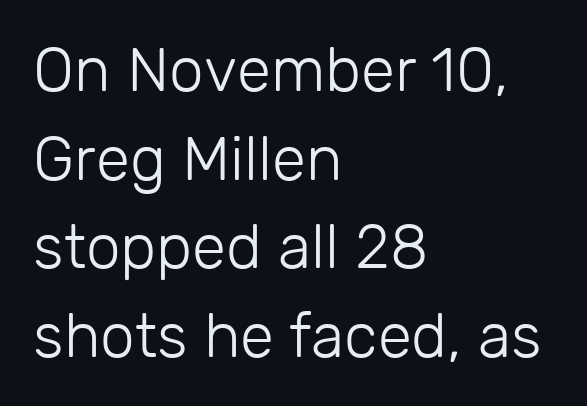
{"serif": "no", "italic": "no", "bold": "no", "weight": "light", "width": "normal", "stroke_contrast": "low", "x_height": "medium", "monospaced": "no", "underline": "no", "align": "left", "line_spacing": "normal", "line_spacing_ratio": 1.43, "letter_spacing": "normal", "letter_spacing_em": 0.0, "glyph_px": 62}
